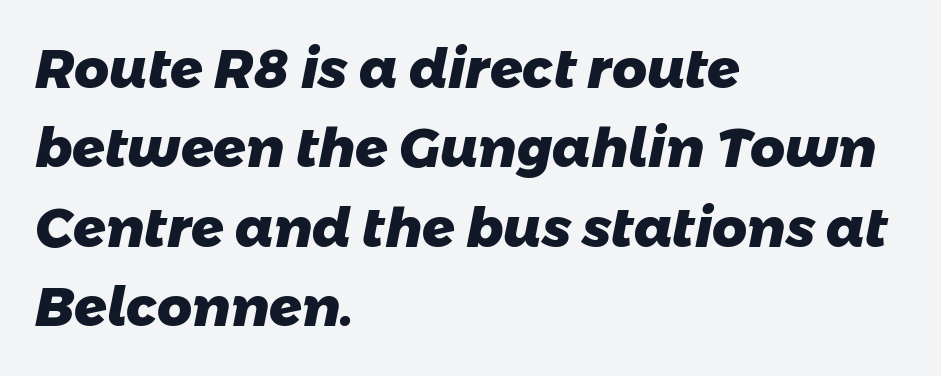
The image shows 54 px heavy sans-serif type; set left-aligned, normal line spacing (1.47x), normal letter spacing, not underlined; low stroke contrast and a medium x-height.
